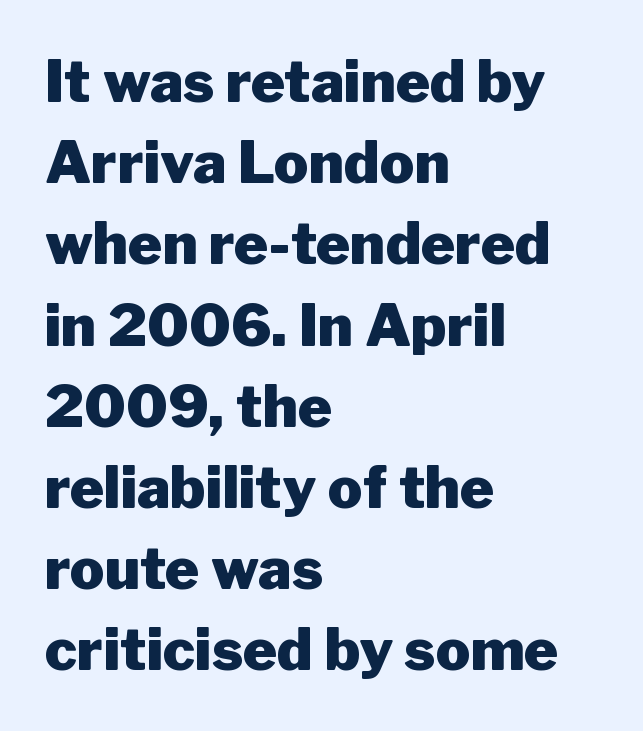
Standard letterfit; no display-style spreading of the glyphs. The gap between lines stays unmarked. Emphasis by weight is at full strength: bold. The paragraph shown leans on its left margin.
